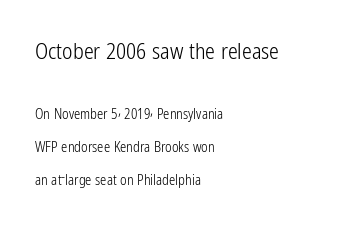
Has an underline been added? It has not. Vertical strokes here are truly vertical. Each stroke keeps to a modest, everyday thickness or less. Horizontal alignment here is leftward, the default for most running prose.
